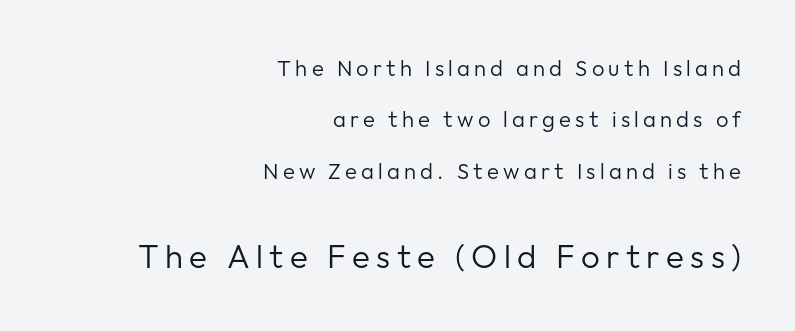
You can tell it's not italic because the verticals are truly vertical. Type size steps up from the first block to the second. Reading down the column, the eye jumps a long way to each next line. The font is comparable to plain body text, perhaps lighter.
